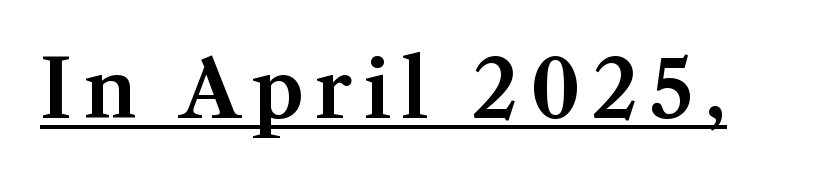
This is serif lettering, the kind often seen in printed books. The letters stand straight up with perfectly vertical stems. The sample's only ornament is a line tracing under the words. Proportional: the letters do not fall into vertical columns.
